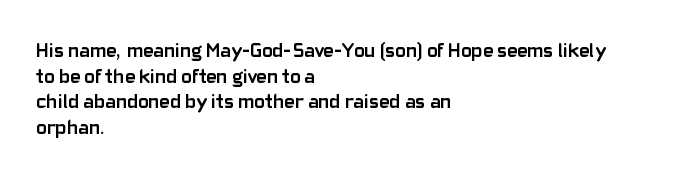
{"italic": "no", "bold": "yes", "underline": "no", "align": "left", "line_spacing": "normal", "line_spacing_ratio": 1.28, "letter_spacing": "normal", "letter_spacing_em": 0.0, "glyph_px": 20}
